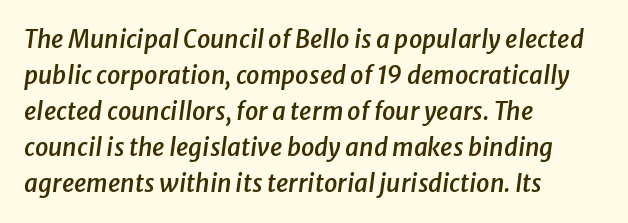
Q: Is the text bold? A: Semi-bold.
Q: Is the text italic (slanted)? A: Yes, it leans right by about 8 degrees.
Q: Is the text underlined? A: No.
Q: How is the paragraph aligned? A: Left-aligned.
Q: Is the spacing between letters normal or unusually wide? A: Normal.
Q: Is the spacing between lines tight, normal or loose? A: Normal.
